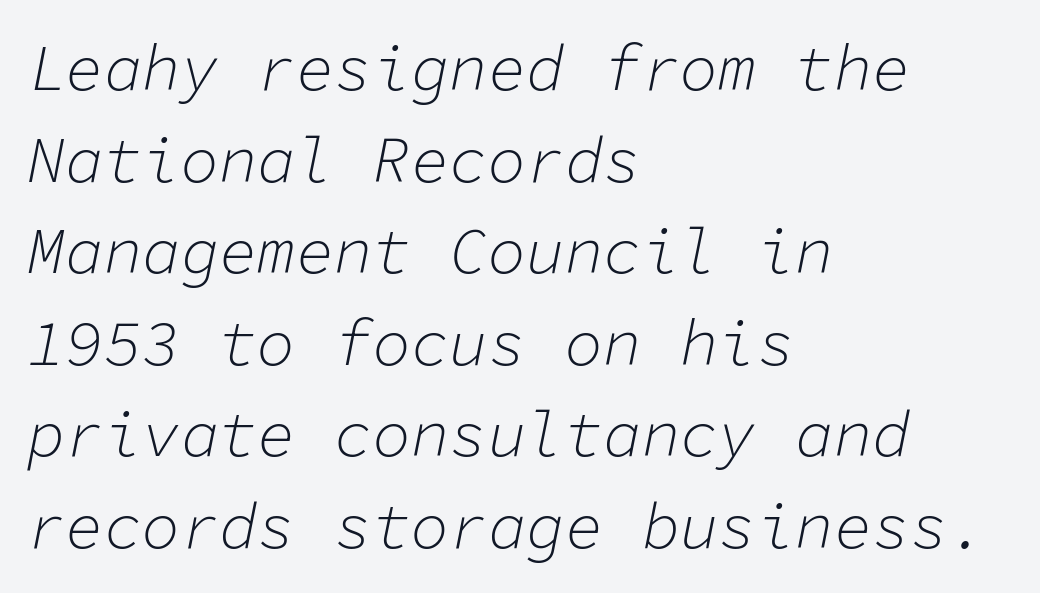
Q: Is the text bold? A: No.
Q: Is the text italic (slanted)? A: Yes, it leans right by about 11 degrees.
Q: Is the text underlined? A: No.
Q: How is the paragraph aligned? A: Left-aligned.
Q: Is the spacing between letters normal or unusually wide? A: Normal.
Q: Is the spacing between lines tight, normal or loose? A: Normal.
Q: Width (condensed, normal, or wide)? A: Normal.
Q: Stroke contrast? A: Low.
Q: x-height? A: Medium.
Q: Monospaced? A: Yes.
